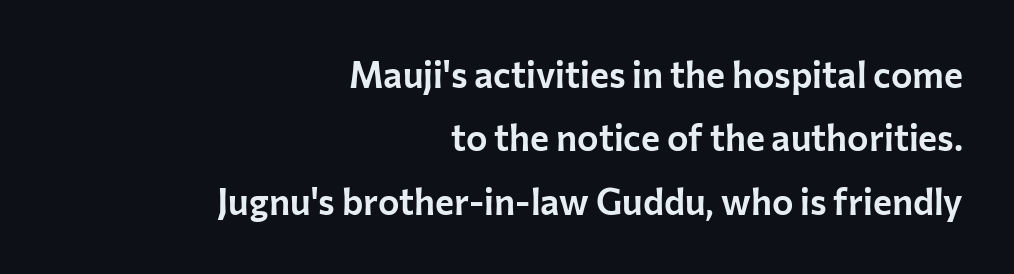
{"serif": "no", "italic": "no", "width": "normal", "stroke_contrast": "low", "x_height": "medium", "monospaced": "no", "underline": "no", "align": "right", "line_spacing_ratio": 1.76, "letter_spacing": "normal", "letter_spacing_em": 0.0, "glyph_px": 36}
